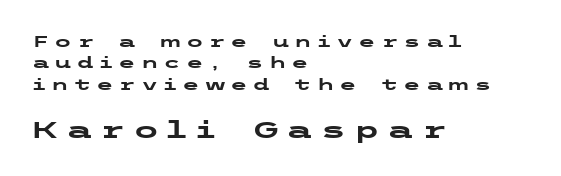
{"italic": "no", "bold": "yes", "underline": "no", "align": "left", "line_spacing": "normal", "line_spacing_ratio": 1.34, "letter_spacing": "wide", "letter_spacing_em": 0.3, "larger_block": "second", "size_ratio": 1.5, "glyph_px": 24}
